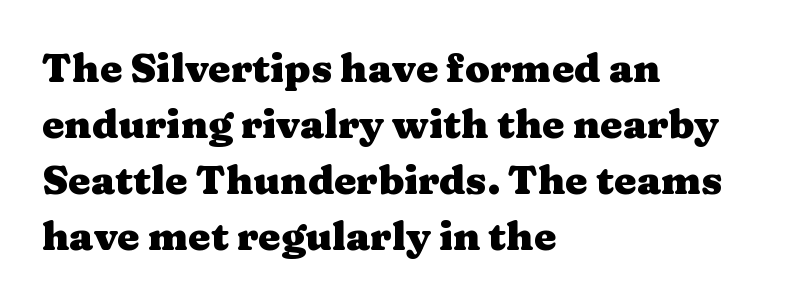
The image shows 40 px heavy, wide serif type, upright; set left-aligned, normal line spacing (1.4x), normal letter spacing, not underlined; medium stroke contrast and a medium x-height.
